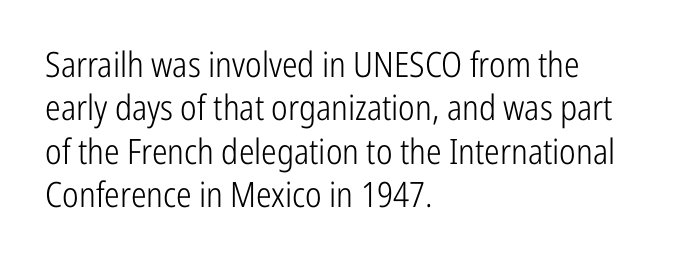
Q: Is the text bold? A: No.
Q: Is the text italic (slanted)? A: No, it is upright.
Q: Is the typeface a serif or a sans-serif typeface? A: Sans-serif.
Q: Is the text underlined? A: No.
Q: How is the paragraph aligned? A: Left-aligned.
Q: Is the spacing between letters normal or unusually wide? A: Normal.
Q: Width (condensed, normal, or wide)? A: Condensed.
Q: Stroke contrast? A: Low.
Q: x-height? A: Medium.
Q: Monospaced? A: No.
